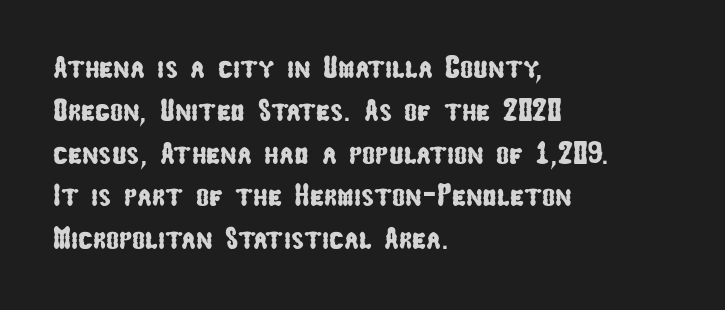
{"serif": "no", "width": "condensed", "stroke_contrast": "low", "x_height": "medium", "monospaced": "no", "underline": "no", "align": "left", "line_spacing": "normal", "line_spacing_ratio": 1.38, "letter_spacing": "normal", "letter_spacing_em": 0.0, "glyph_px": 31}
